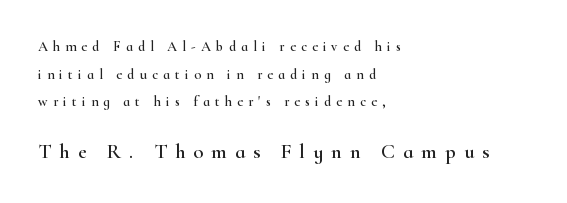
The image shows 21 px text type, upright; set left-aligned, loose line spacing (1.97x), unusually wide letter spacing (+0.37 em), not underlined; the second (bottom) block is 1.5x larger.
